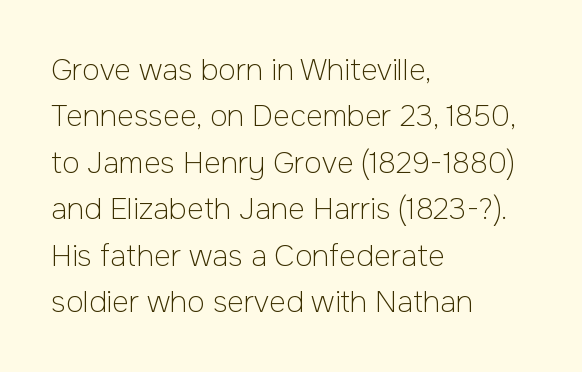
The image shows 29 px light sans-serif type, upright; set left-aligned, normal line spacing (1.6x), normal letter spacing, not underlined; low stroke contrast and a medium x-height.
